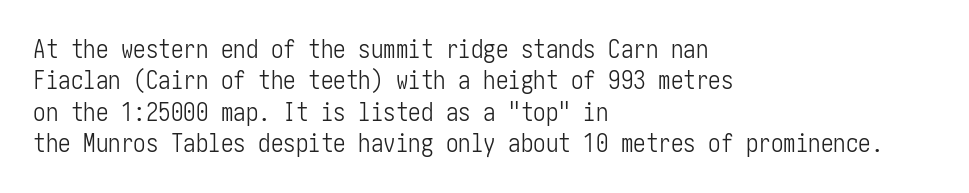
The image shows 25 px text type, upright; set left-aligned, normal line spacing (1.26x), normal letter spacing, not underlined.
